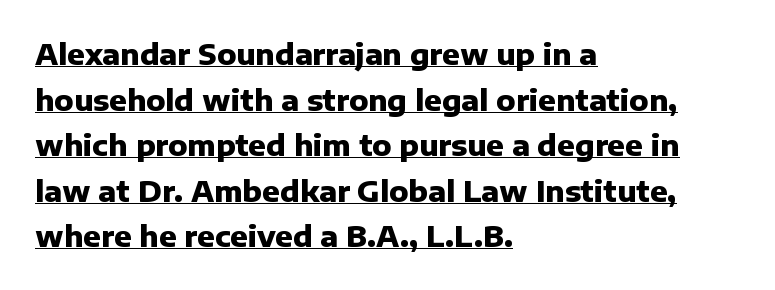
Q: Is the text bold? A: Yes.
Q: Is the text italic (slanted)? A: No, it is upright.
Q: Is the typeface a serif or a sans-serif typeface? A: Sans-serif.
Q: Is the text underlined? A: Yes.
Q: How is the paragraph aligned? A: Left-aligned.
Q: Is the spacing between letters normal or unusually wide? A: Normal.
Q: Is the spacing between lines tight, normal or loose? A: Normal.
Q: Width (condensed, normal, or wide)? A: Normal.
Q: Stroke contrast? A: Low.
Q: x-height? A: Medium.
Q: Monospaced? A: No.
